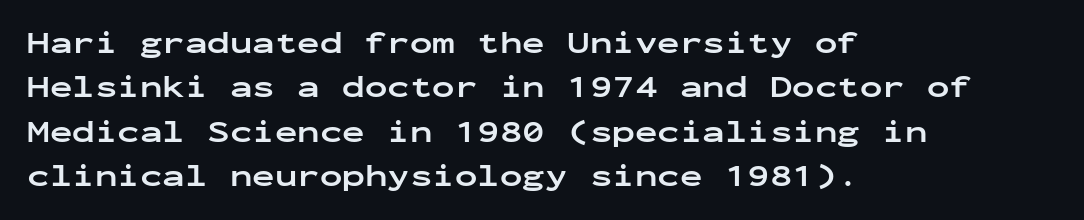
{"serif": "no", "italic": "no", "bold": "yes", "weight": "bold", "width": "wide", "stroke_contrast": "low", "x_height": "medium", "monospaced": "yes", "underline": "no", "align": "left", "line_spacing": "normal", "line_spacing_ratio": 1.48, "letter_spacing": "normal", "letter_spacing_em": 0.0, "glyph_px": 30}
